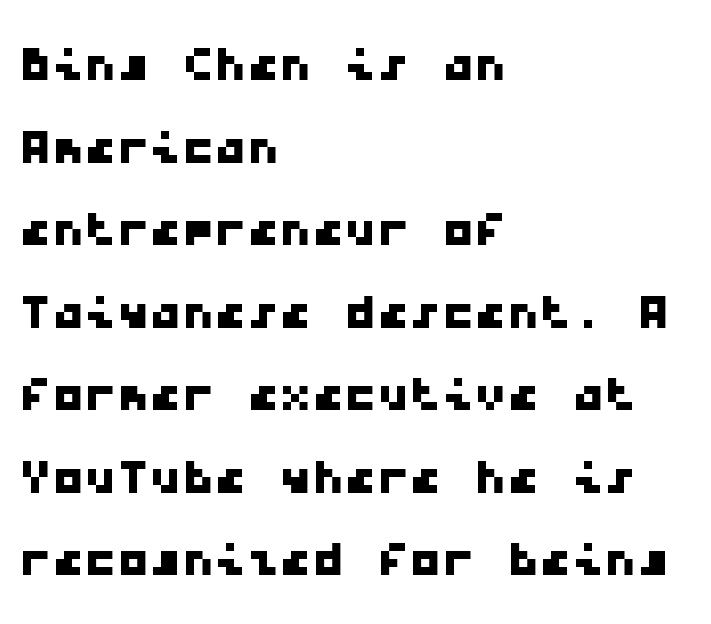
Q: Is the typeface a serif or a sans-serif typeface? A: Sans-serif.
Q: Is the text underlined? A: No.
Q: How is the paragraph aligned? A: Left-aligned.
Q: Is the spacing between letters normal or unusually wide? A: Normal.
Q: Is the spacing between lines tight, normal or loose? A: Normal.
Q: Width (condensed, normal, or wide)? A: Wide.
Q: Stroke contrast? A: Low.
Q: x-height? A: Medium.
Q: Monospaced? A: Yes.
